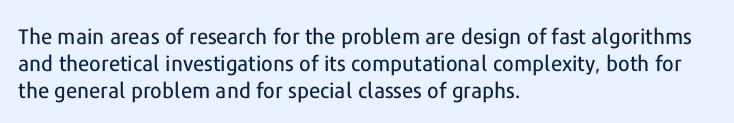
The image shows 21 px text type, upright; set left-aligned, normal line spacing (1.28x), normal letter spacing, not underlined.
